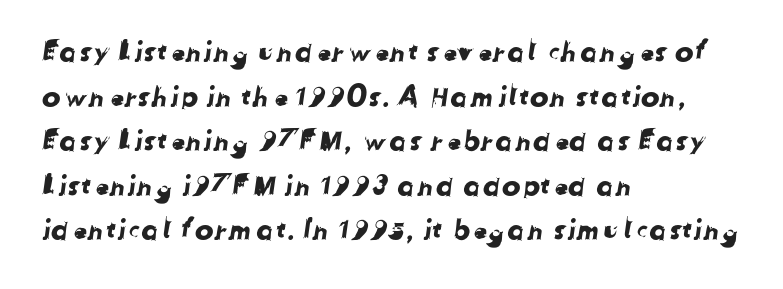
{"serif": "no", "width": "normal", "stroke_contrast": "low", "x_height": "medium", "monospaced": "no", "underline": "no", "align": "left", "line_spacing": "normal", "line_spacing_ratio": 1.59, "letter_spacing": "normal", "letter_spacing_em": 0.0, "glyph_px": 28}
